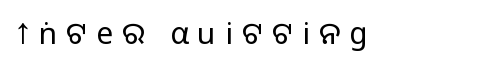
{"serif": "no", "italic": "no", "bold": "no", "weight": "regular", "width": "normal", "stroke_contrast": "low", "x_height": "large", "monospaced": "no", "underline": "no", "letter_spacing": "wide", "letter_spacing_em": 0.3, "glyph_px": 30}
